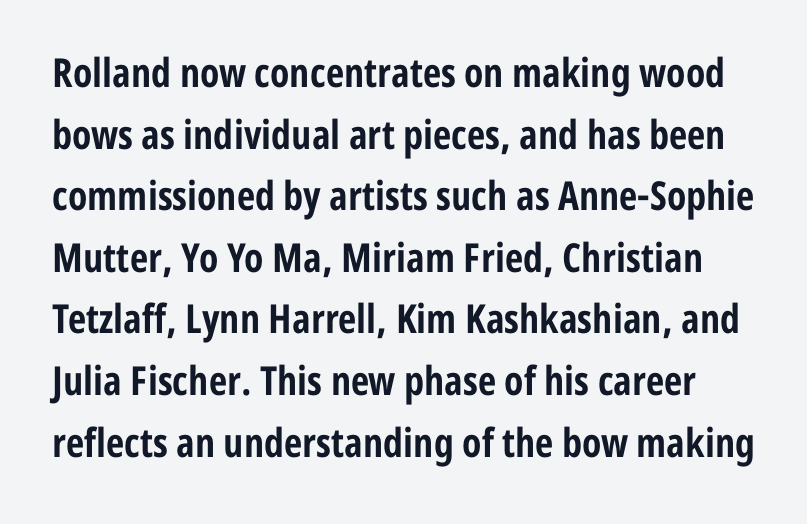
The image shows 40 px bold, condensed sans-serif type, upright; set normal line spacing (1.54x), normal letter spacing, not underlined; low stroke contrast and a medium x-height.
